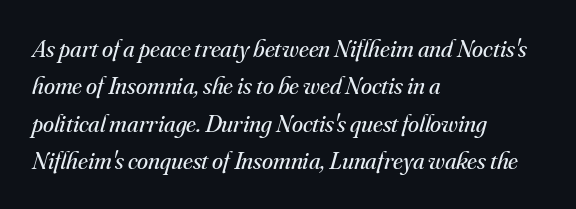
Notice how descenders clear the ascenders below comfortably — that's standard leading. Would a proofreader flag this as italicized? Yes. The ragged edge is on the right, which tells us the setting is flush left. Anything drawn beneath the words? Only blank space. Weight: regular or lighter.
